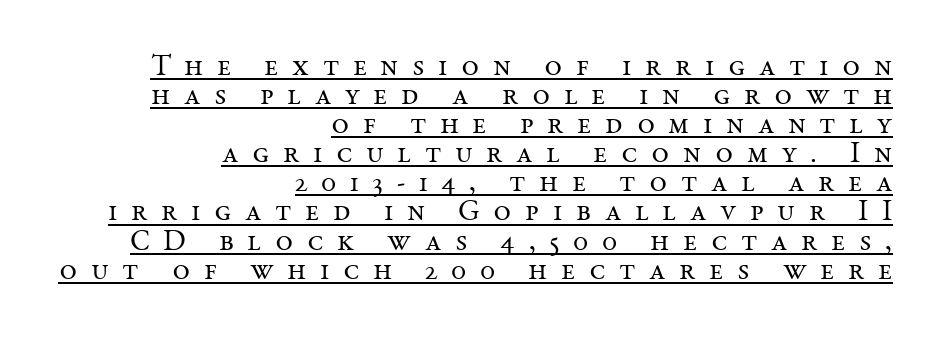
Has an underline been added? It has. Do the letters lean? They stand straight. Letterform terminals end in serifs throughout the passage. Compared with typical paragraphs, the rows here are closer together. Proportional: the letters do not fall into vertical columns. This sample uses expanded letter spacing, leaving extra air between glyphs.
